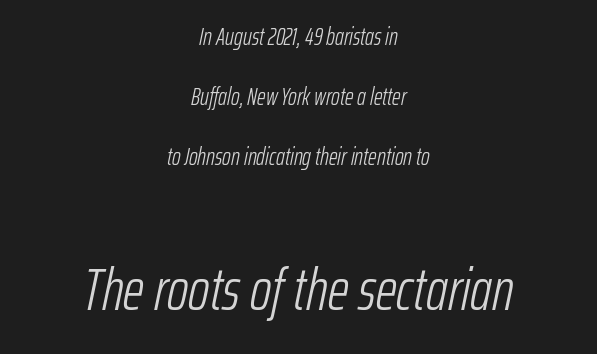
Q: Is the text bold? A: No.
Q: Is the text italic (slanted)? A: Yes, it leans right by about 12 degrees.
Q: Is the text underlined? A: No.
Q: How is the paragraph aligned? A: Centered.
Q: Is the spacing between letters normal or unusually wide? A: Normal.
Q: Is the spacing between lines tight, normal or loose? A: Loose.
Q: Which block of text is set in a larger size, the first (top) or the second (bottom)? A: The second (bottom) one.
Q: Width (condensed, normal, or wide)? A: Condensed.
Q: Stroke contrast? A: Low.
Q: x-height? A: Medium.
Q: Monospaced? A: No.
